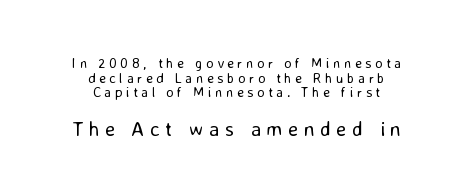
{"italic": "no", "bold": "no", "underline": "no", "align": "center", "line_spacing": "tight", "line_spacing_ratio": 1.05, "letter_spacing": "wide", "letter_spacing_em": 0.25, "larger_block": "second", "size_ratio": 1.5, "glyph_px": 21}
